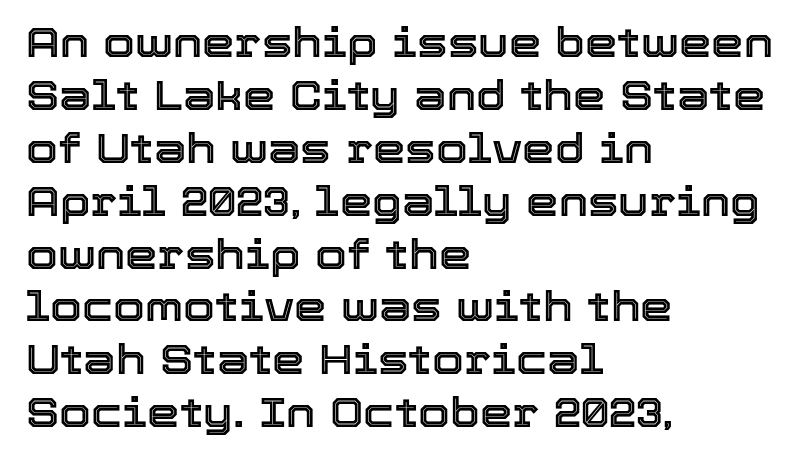
Q: Is the text italic (slanted)? A: No, it is upright.
Q: Is the text underlined? A: No.
Q: How is the paragraph aligned? A: Left-aligned.
Q: Is the spacing between letters normal or unusually wide? A: Normal.
Q: Is the spacing between lines tight, normal or loose? A: Normal.
Q: Width (condensed, normal, or wide)? A: Normal.
Q: x-height? A: Medium.
Q: Monospaced? A: No.
